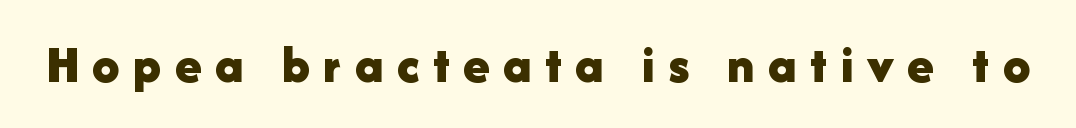
{"serif": "no", "italic": "no", "bold": "yes", "weight": "bold", "width": "normal", "stroke_contrast": "low", "x_height": "medium", "monospaced": "no", "underline": "no", "letter_spacing": "wide", "letter_spacing_em": 0.25, "glyph_px": 54}
